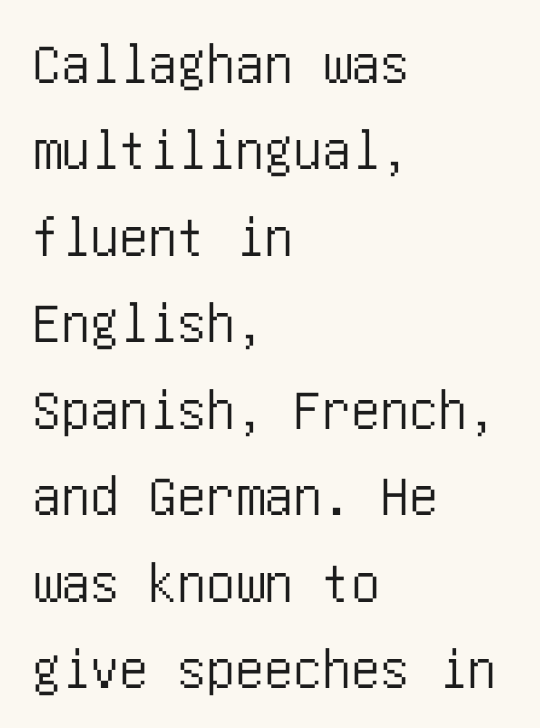
Q: Is the text italic (slanted)? A: No, it is upright.
Q: Is the typeface a serif or a sans-serif typeface? A: Sans-serif.
Q: Is the text underlined? A: No.
Q: How is the paragraph aligned? A: Left-aligned.
Q: Is the spacing between letters normal or unusually wide? A: Normal.
Q: Is the spacing between lines tight, normal or loose? A: Normal.
Q: Width (condensed, normal, or wide)? A: Condensed.
Q: Stroke contrast? A: Low.
Q: x-height? A: Large.
